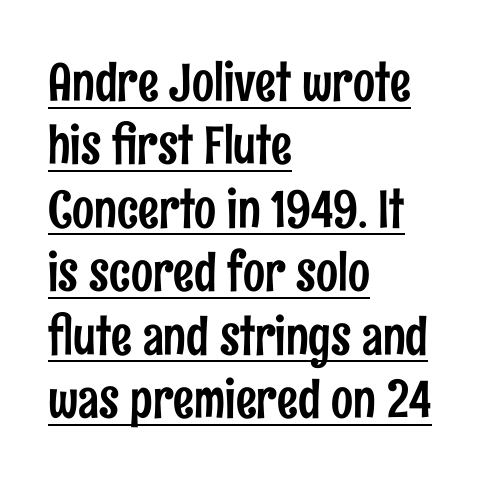
Think of a printed novel: that variable character pitch is what you see here. The face used here is a sans, in the tradition of grotesques and geometrics. The letters sit at their default tracking, neither squeezed nor spread. Teacher's note: observe the even left margin — that is flush-left alignment. Like a heading marked for emphasis, these lines bear an underscore. Ascenders rise straight up at ninety degrees.
